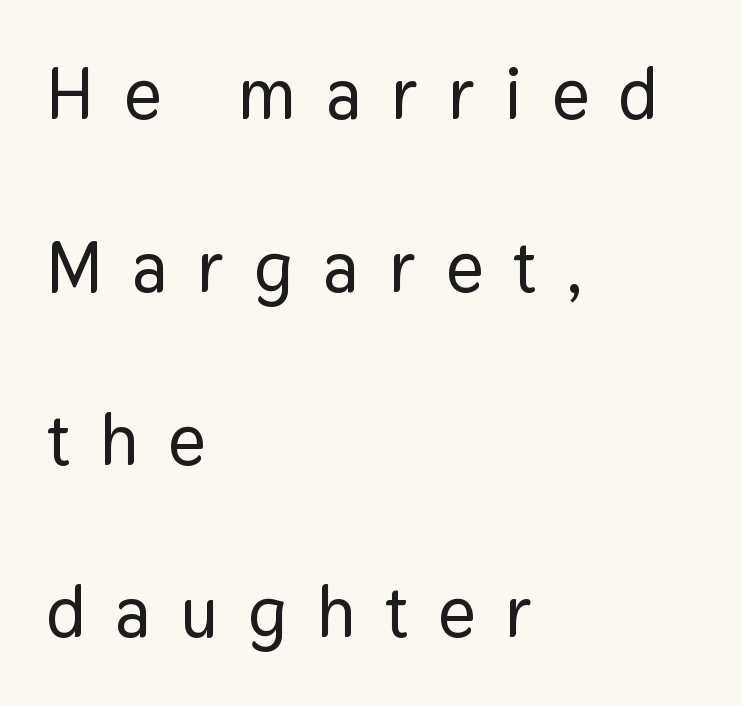
Caption: multi-line text, flush left, ragged right. Widely set lines give the paragraph a tall, airy silhouette. There is plenty of visible air inserted between adjacent glyphs. Note the varied advance widths — an 'i' is clearly narrower than an 'm'. Each letter's strokes conclude bluntly, with no projecting serifs.
